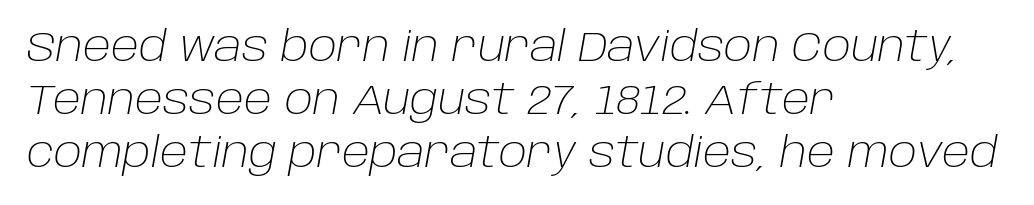
{"italic": "yes", "lean": "right", "slant_degrees": 10, "bold": "no", "weight": "light", "width": "normal", "stroke_contrast": "low", "x_height": "large", "monospaced": "no", "underline": "no", "align": "left", "line_spacing": "normal", "line_spacing_ratio": 1.26, "letter_spacing": "normal", "letter_spacing_em": 0.0, "glyph_px": 42}
